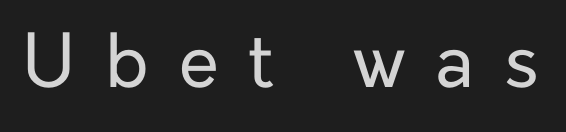
{"serif": "no", "italic": "no", "bold": "no", "weight": "regular", "width": "normal", "stroke_contrast": "low", "x_height": "medium", "monospaced": "no", "underline": "no", "letter_spacing": "wide", "letter_spacing_em": 0.41, "glyph_px": 73}
